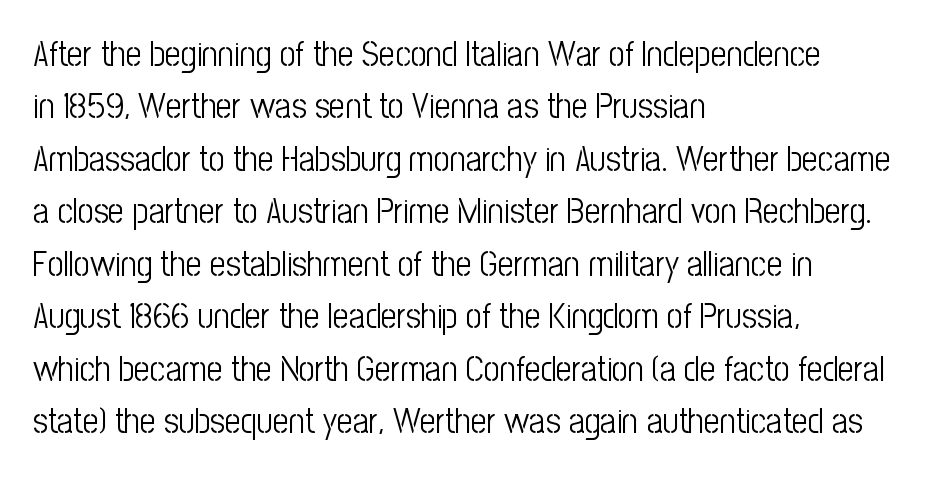
Q: Is the text bold? A: No.
Q: Is the text italic (slanted)? A: No, it is upright.
Q: Is the typeface a serif or a sans-serif typeface? A: Sans-serif.
Q: Is the text underlined? A: No.
Q: How is the paragraph aligned? A: Left-aligned.
Q: Is the spacing between letters normal or unusually wide? A: Normal.
Q: Is the spacing between lines tight, normal or loose? A: Normal.
Q: Width (condensed, normal, or wide)? A: Condensed.
Q: Stroke contrast? A: Low.
Q: x-height? A: Medium.
Q: Monospaced? A: No.
